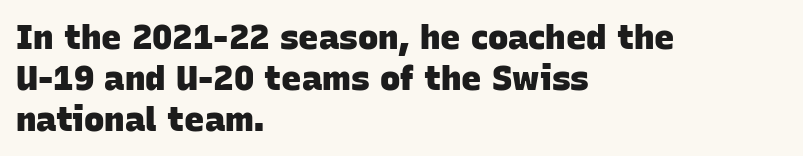
Inter-character spacing is left at the font's built-in metrics. Glance below the letters and you will spot only blank space. Note the varied advance widths — an 'i' is clearly narrower than an 'm'. The ragged edge is on the right, which tells us the setting is flush left.
